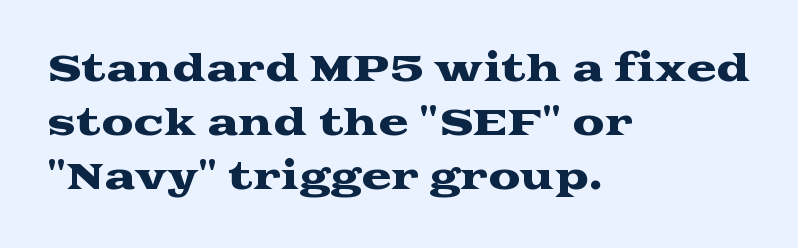
The image shows 36 px wide serif type, upright; set left-aligned, normal line spacing (1.5x), normal letter spacing, not underlined; medium stroke contrast and a medium x-height.
